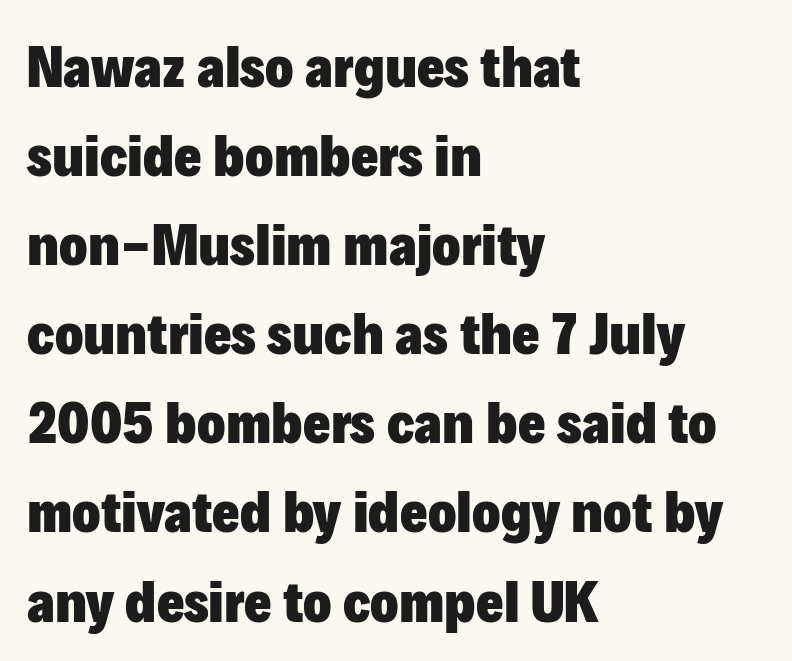
Q: Is the text bold? A: Yes.
Q: Is the text italic (slanted)? A: No, it is upright.
Q: Is the typeface a serif or a sans-serif typeface? A: Sans-serif.
Q: Is the text underlined? A: No.
Q: How is the paragraph aligned? A: Left-aligned.
Q: Is the spacing between letters normal or unusually wide? A: Normal.
Q: Is the spacing between lines tight, normal or loose? A: Normal.
Q: Width (condensed, normal, or wide)? A: Normal.
Q: Stroke contrast? A: Low.
Q: x-height? A: Medium.
Q: Monospaced? A: No.
